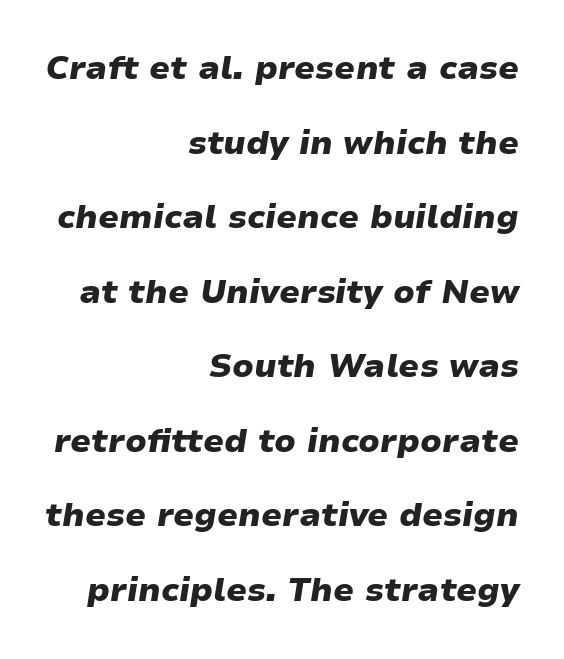
The image shows 33 px heavy, wide type, italic (leaning right); set right-aligned, loose line spacing (2.26x), normal letter spacing, not underlined; low stroke contrast and a medium x-height.
